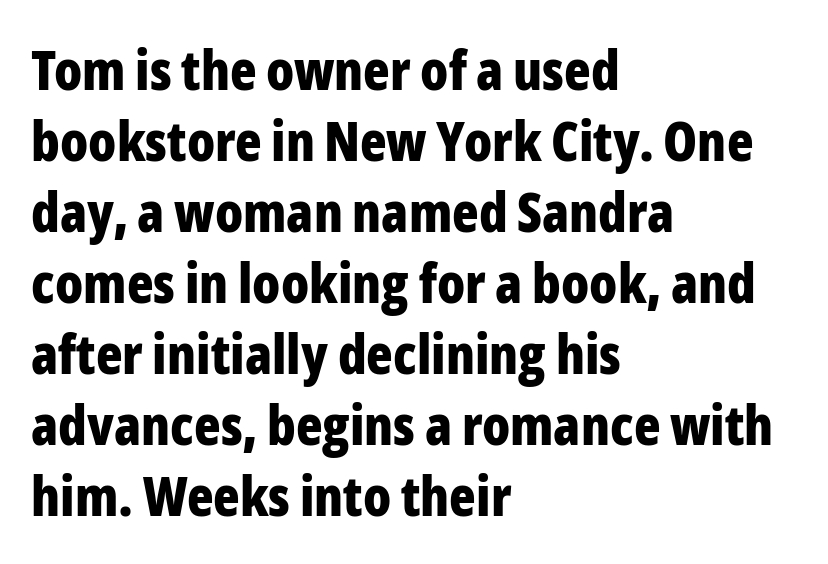
{"serif": "no", "italic": "no", "bold": "yes", "weight": "bold", "width": "condensed", "stroke_contrast": "low", "x_height": "medium", "monospaced": "no", "underline": "no", "align": "left", "line_spacing": "normal", "line_spacing_ratio": 1.29, "letter_spacing": "normal", "letter_spacing_em": 0.0, "glyph_px": 55}
